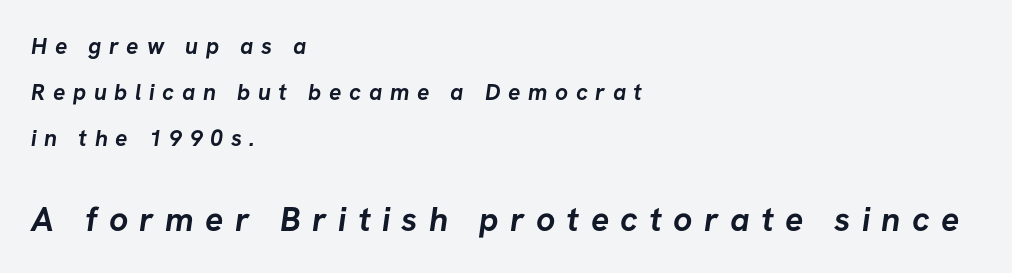
The image shows 34 px semibold sans-serif type; set left-aligned, loose line spacing (2.01x), unusually wide letter spacing (+0.33 em), not underlined; the second (bottom) block is 1.48x larger; low stroke contrast and a medium x-height.
